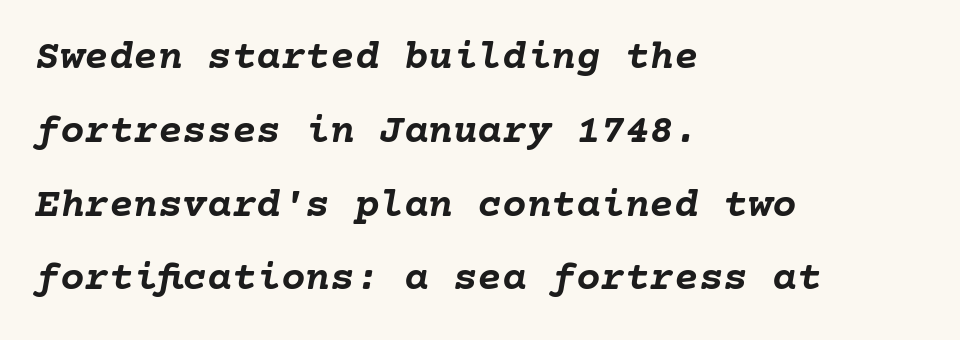
{"italic": "yes", "lean": "right", "slant_degrees": 10, "bold": "yes", "weight": "semibold", "width": "normal", "stroke_contrast": "low", "x_height": "medium", "underline": "no", "align": "left", "line_spacing_ratio": 1.8, "letter_spacing": "normal", "letter_spacing_em": 0.0, "glyph_px": 41}
